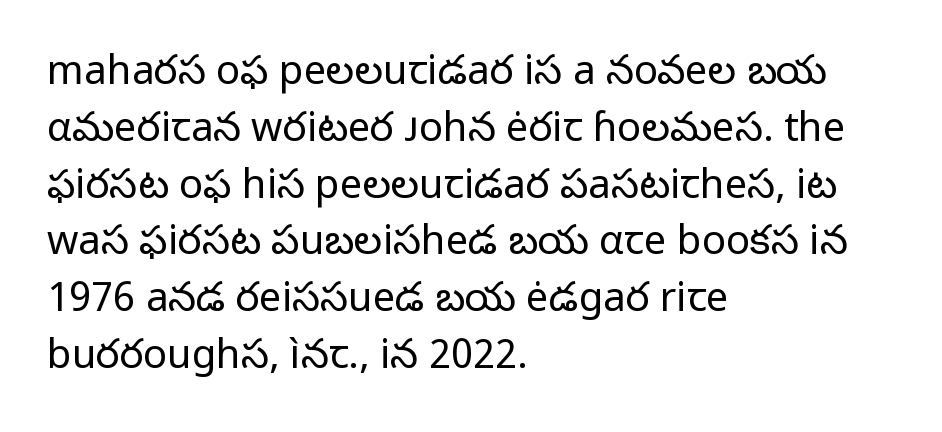
{"serif": "no", "italic": "no", "bold": "no", "weight": "regular", "width": "normal", "stroke_contrast": "low", "x_height": "medium", "monospaced": "no", "underline": "no", "align": "left", "line_spacing": "normal", "line_spacing_ratio": 1.42, "letter_spacing": "normal", "letter_spacing_em": 0.0, "glyph_px": 40}
